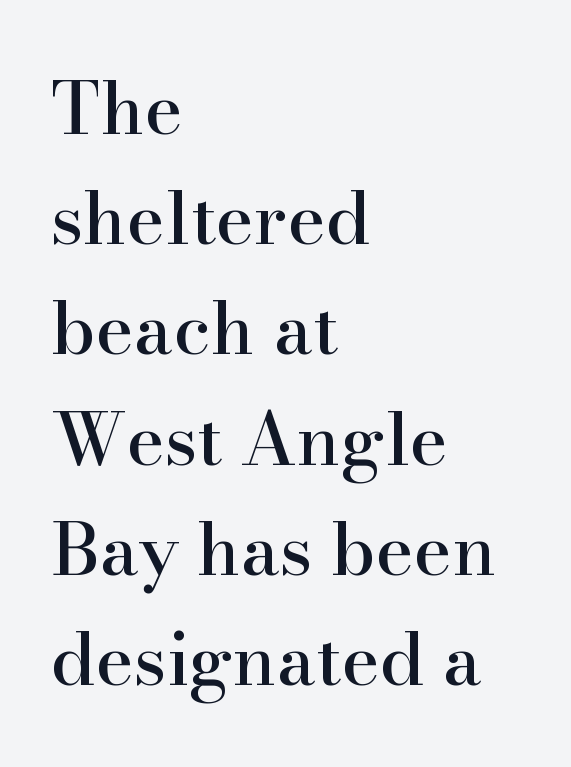
{"serif": "yes", "italic": "no", "width": "normal", "stroke_contrast": "high", "x_height": "small", "monospaced": "no", "underline": "no", "align": "left", "line_spacing": "normal", "line_spacing_ratio": 1.51, "letter_spacing": "normal", "letter_spacing_em": 0.0, "glyph_px": 73}
